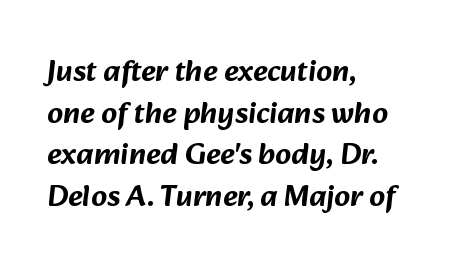
Compared with a centered layout, this one pins lines to the left instead. Typographically, this falls in the sans-serif category. The face used here is proportionally spaced, like ordinary book or web type. Honestly, the letter spacing is just normal — you wouldn't notice it.
